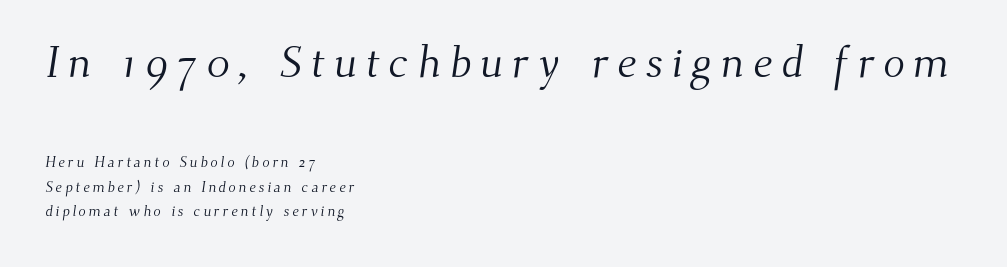
{"serif": "yes", "bold": "no", "weight": "light", "width": "normal", "stroke_contrast": "medium", "x_height": "small", "monospaced": "no", "underline": "no", "align": "left", "line_spacing": "normal", "line_spacing_ratio": 1.66, "larger_block": "first", "size_ratio": 3.0, "glyph_px": 45}
